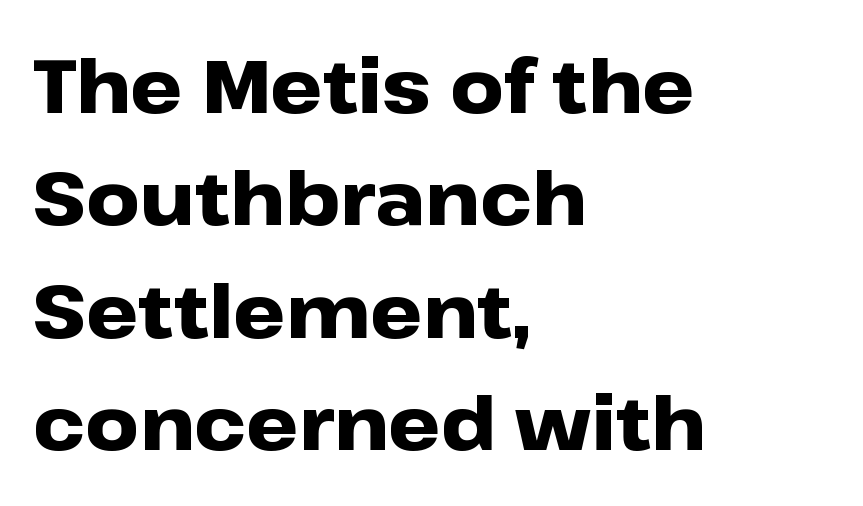
Words appear dense and cohesive because spacing is normal. The leading is moderate, giving the passage an even texture. Here the designer chose a conventional face with non-uniform glyph widths. The compositor pushed each line to the left boundary. The type sits square on the baseline with zero lean. The characters display no serif detailing; their extremities are plain.
